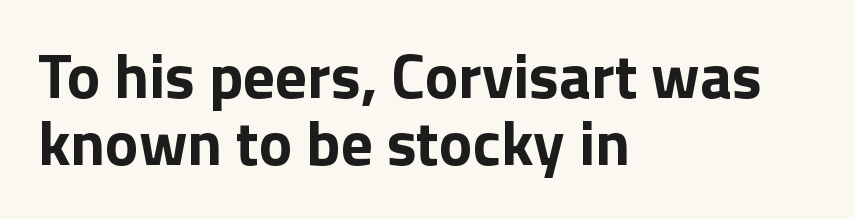
{"serif": "no", "italic": "no", "bold": "yes", "weight": "bold", "width": "normal", "stroke_contrast": "low", "x_height": "medium", "monospaced": "no", "underline": "no", "align": "left", "line_spacing": "tight", "line_spacing_ratio": 1.06, "letter_spacing": "normal", "letter_spacing_em": 0.0, "glyph_px": 63}
